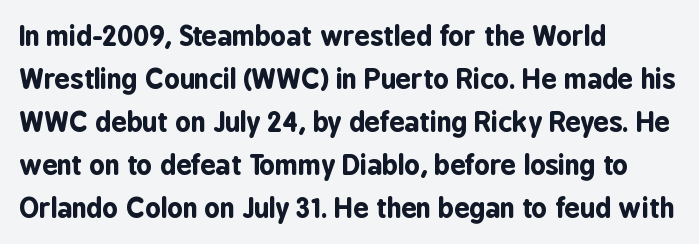
Q: Is the text bold? A: Yes.
Q: Is the text italic (slanted)? A: No, it is upright.
Q: Is the text underlined? A: No.
Q: How is the paragraph aligned? A: Left-aligned.
Q: Is the spacing between letters normal or unusually wide? A: Normal.
Q: Is the spacing between lines tight, normal or loose? A: Normal.
